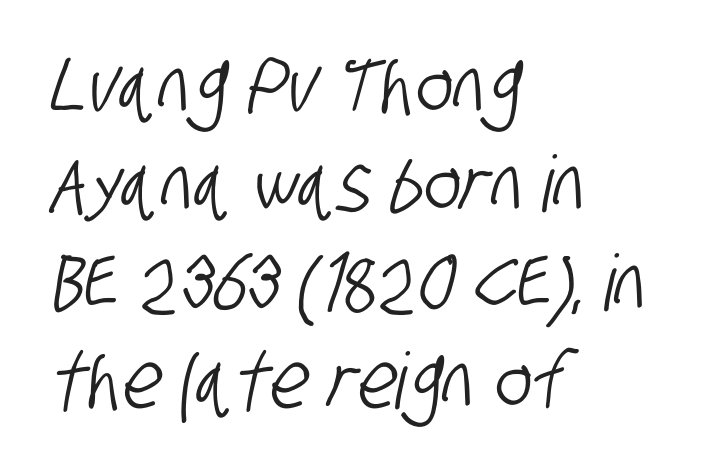
The image shows 78 px condensed sans-serif type; set left-aligned, normal line spacing (1.26x), normal letter spacing, not underlined; low stroke contrast and a large x-height.
